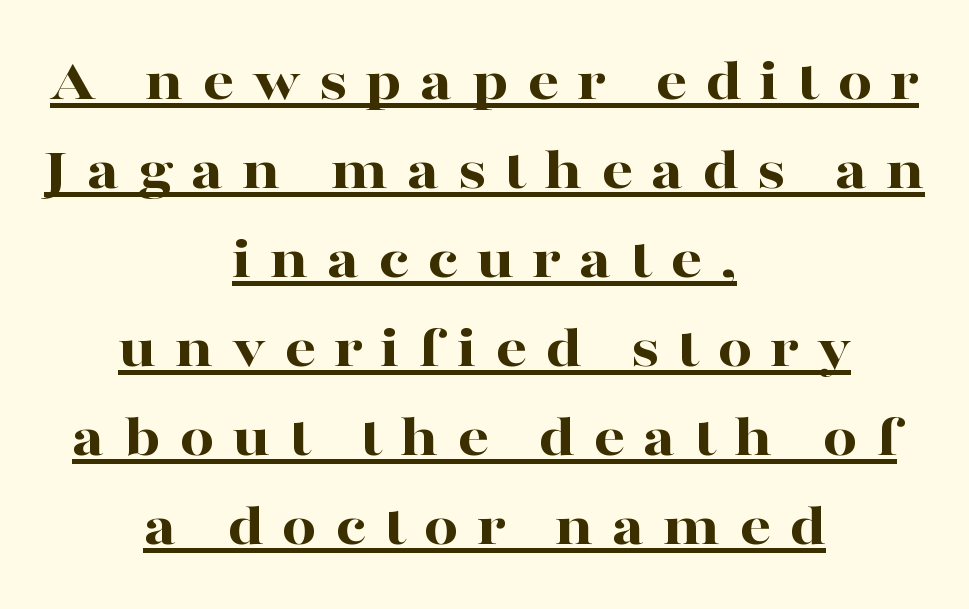
The image shows 61 px bold, wide serif type, upright; set centered, normal line spacing (1.46x), unusually wide letter spacing (+0.3 em), underlined; high stroke contrast and a medium x-height.
